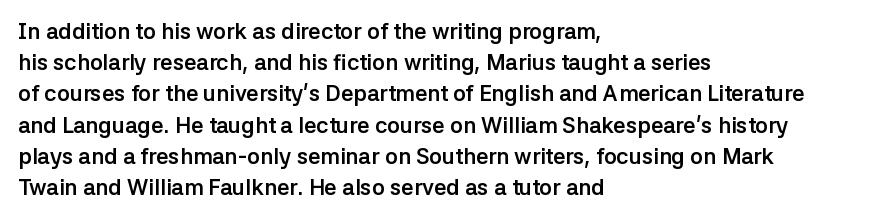
{"italic": "no", "bold": "yes", "underline": "no", "align": "left", "line_spacing": "normal", "line_spacing_ratio": 1.42, "letter_spacing": "normal", "letter_spacing_em": 0.0, "glyph_px": 22}
